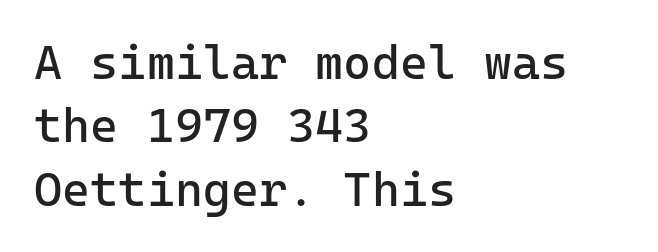
Horizontal bands of white between lines are of average thickness. This reads as an unemphasized weight, regular at the heaviest. Alignment: flush left. The passage shown has conventional tracking throughout.
